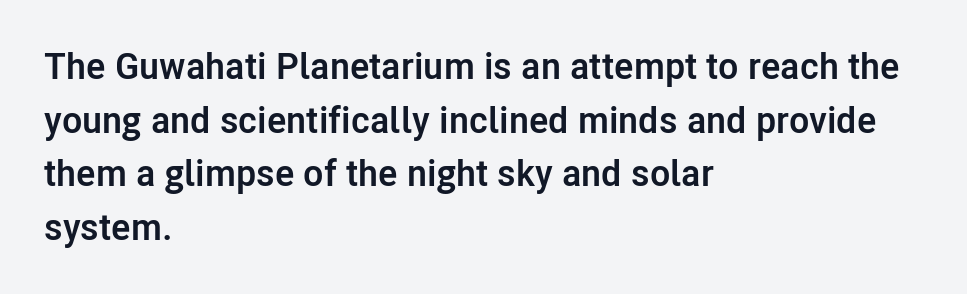
{"serif": "no", "italic": "no", "bold": "yes", "weight": "semibold", "width": "normal", "stroke_contrast": "low", "x_height": "medium", "monospaced": "no", "underline": "no", "align": "left", "line_spacing": "normal", "line_spacing_ratio": 1.45, "letter_spacing": "normal", "letter_spacing_em": 0.0, "glyph_px": 37}
